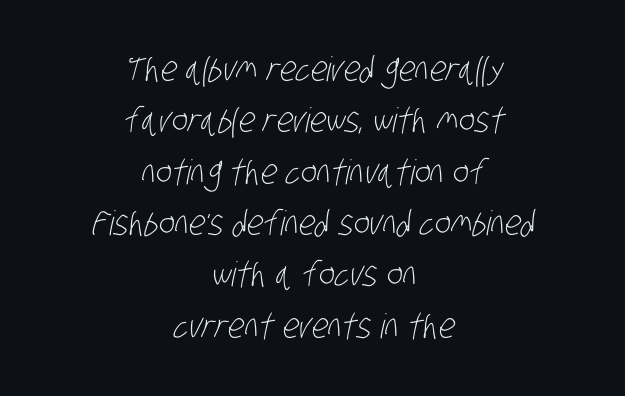
The image shows 34 px light, condensed sans-serif type; set centered, normal line spacing (1.51x), normal letter spacing, not underlined; low stroke contrast and a large x-height.
